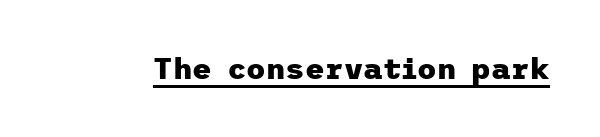
{"serif": "no", "italic": "no", "bold": "yes", "weight": "heavy", "width": "normal", "stroke_contrast": "low", "x_height": "medium", "underline": "yes", "letter_spacing": "normal", "letter_spacing_em": 0.0, "glyph_px": 30}
